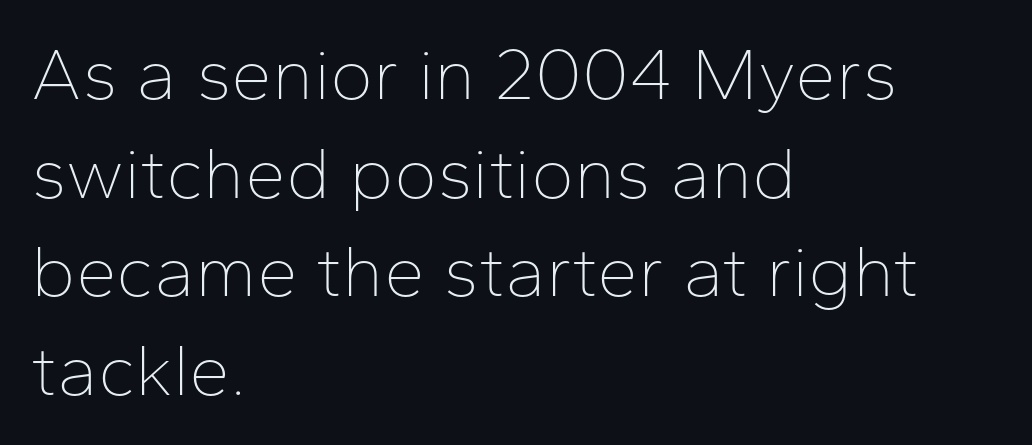
{"serif": "no", "italic": "no", "bold": "no", "weight": "thin", "width": "normal", "stroke_contrast": "low", "x_height": "medium", "monospaced": "no", "underline": "no", "align": "left", "line_spacing": "normal", "line_spacing_ratio": 1.35, "letter_spacing": "normal", "letter_spacing_em": 0.0, "glyph_px": 73}
